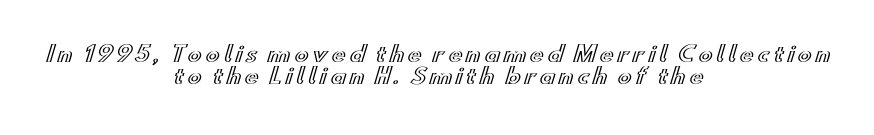
The image shows 21 px text type; set centered, tight line spacing (1.05x), not underlined.
